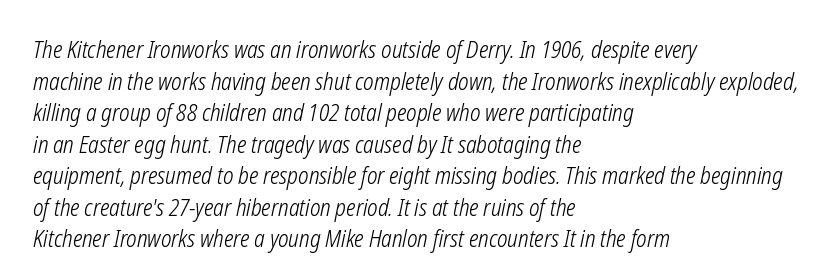
The image shows 23 px text type, italic (leaning right); set left-aligned, normal line spacing (1.37x), normal letter spacing, not underlined.
